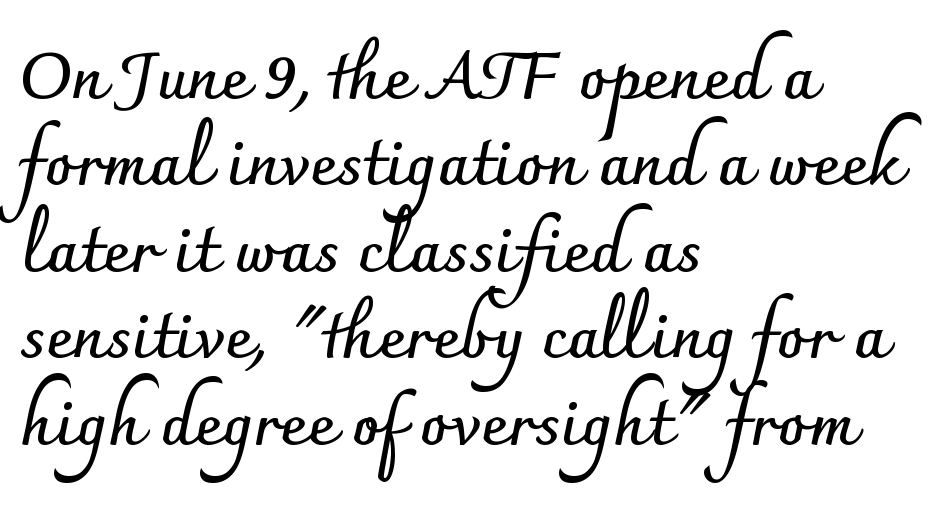
{"serif": "no", "bold": "yes", "weight": "semibold", "width": "normal", "stroke_contrast": "low", "x_height": "small", "monospaced": "no", "underline": "no", "align": "left", "line_spacing": "normal", "line_spacing_ratio": 1.31, "letter_spacing": "normal", "letter_spacing_em": 0.0, "glyph_px": 66}
